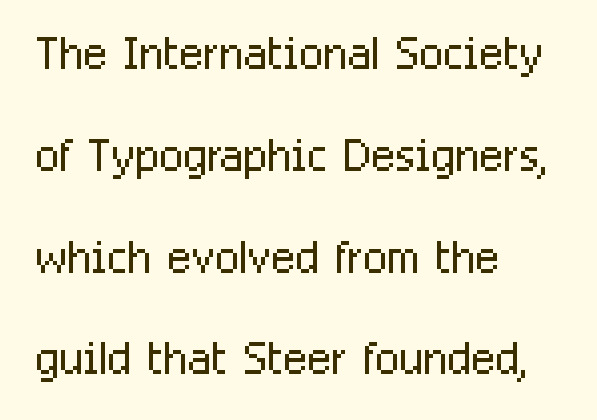
The image shows 64 px light, condensed sans-serif type, upright; set left-aligned, normal line spacing (1.59x), normal letter spacing, not underlined; low stroke contrast and a medium x-height.
